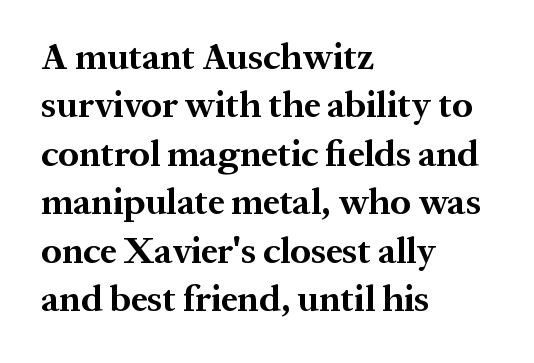
Q: Is the text bold? A: Yes.
Q: Is the text italic (slanted)? A: No, it is upright.
Q: Is the typeface a serif or a sans-serif typeface? A: Serif.
Q: Is the text underlined? A: No.
Q: How is the paragraph aligned? A: Left-aligned.
Q: Is the spacing between letters normal or unusually wide? A: Normal.
Q: Is the spacing between lines tight, normal or loose? A: Normal.
Q: Width (condensed, normal, or wide)? A: Normal.
Q: Stroke contrast? A: Medium.
Q: x-height? A: Medium.
Q: Monospaced? A: No.
